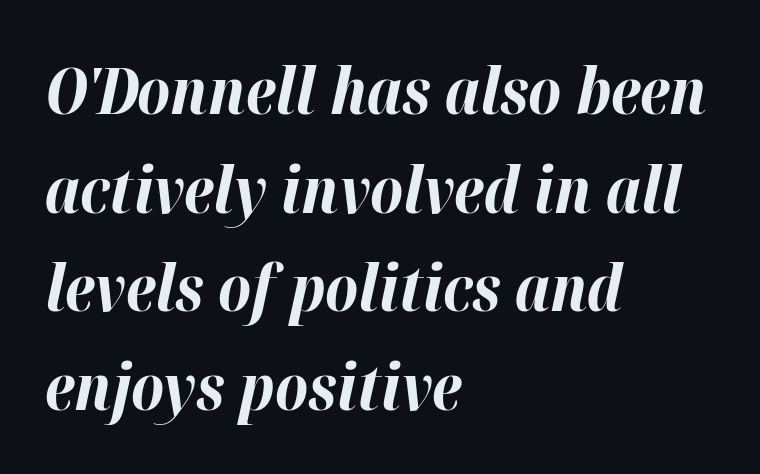
The image shows 64 px bold type, italic (leaning right); set left-aligned, normal line spacing (1.54x), normal letter spacing, not underlined; high stroke contrast and a medium x-height.
